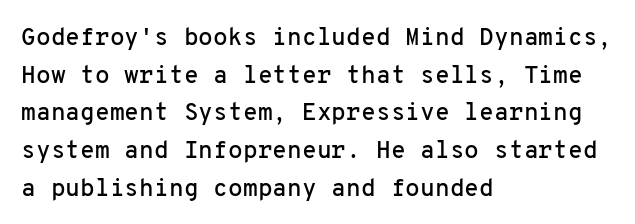
The image shows 24 px text type, upright; set left-aligned, normal line spacing (1.57x), normal letter spacing, not underlined.
